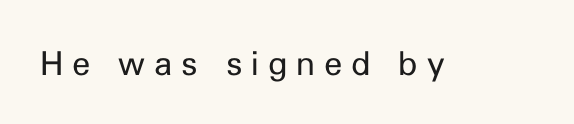
Q: Is the text bold? A: No.
Q: Is the text italic (slanted)? A: No, it is upright.
Q: Is the typeface a serif or a sans-serif typeface? A: Sans-serif.
Q: Is the text underlined? A: No.
Q: Is the spacing between letters normal or unusually wide? A: Unusually wide.
Q: Width (condensed, normal, or wide)? A: Normal.
Q: Stroke contrast? A: Low.
Q: x-height? A: Medium.
Q: Monospaced? A: No.
